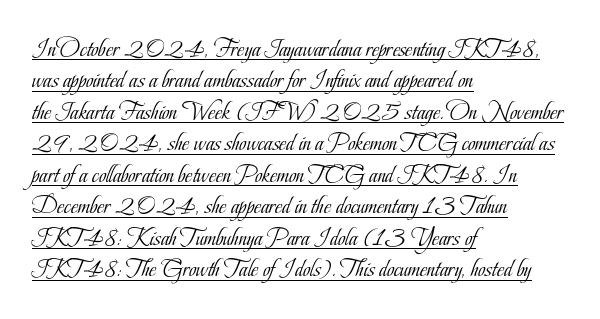
The image shows 25 px text type; set left-aligned, normal line spacing (1.26x), normal letter spacing, underlined.
